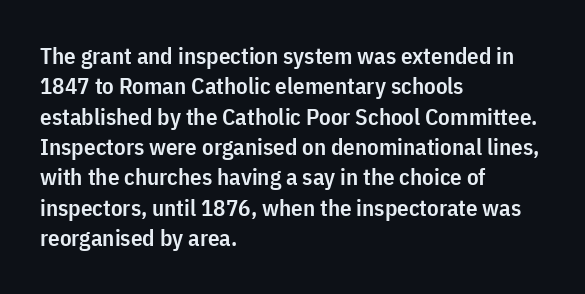
Q: Is the text bold? A: Semi-bold.
Q: Is the text italic (slanted)? A: No, it is upright.
Q: Is the text underlined? A: No.
Q: How is the paragraph aligned? A: Left-aligned.
Q: Is the spacing between letters normal or unusually wide? A: Normal.
Q: Is the spacing between lines tight, normal or loose? A: Normal.
